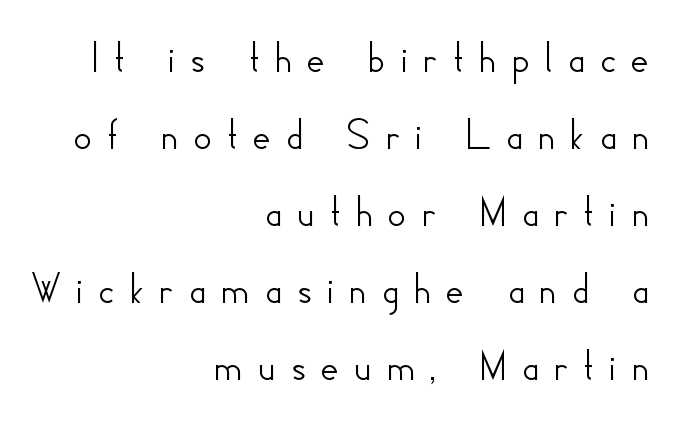
The compositor pushed each line to the right boundary. Do the letters lean? They stand straight. The rendering inserts visible extra space after every character. This sample uses a sans-serif face. Proportional: the letters do not fall into vertical columns. Descenders are the only things crossing below the line.
